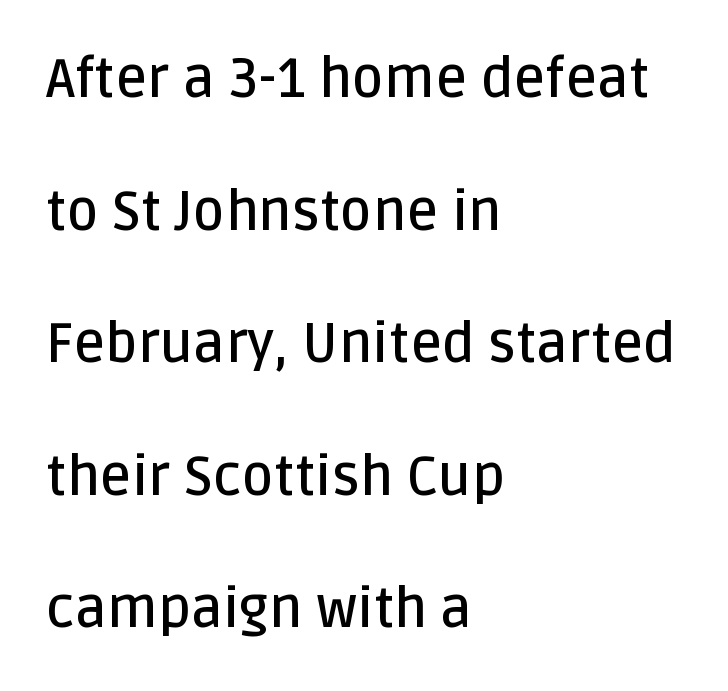
Which margin do the lines hug? The left one — the right edge is uneven. You can tell it's not italic because the verticals are truly vertical. Typesetter's note: demi weight, one step under bold. The passage shown has conventional tracking throughout. The space between consecutive lines is lavish. This sample has the flowing, uneven cadence of proportional lettering.
